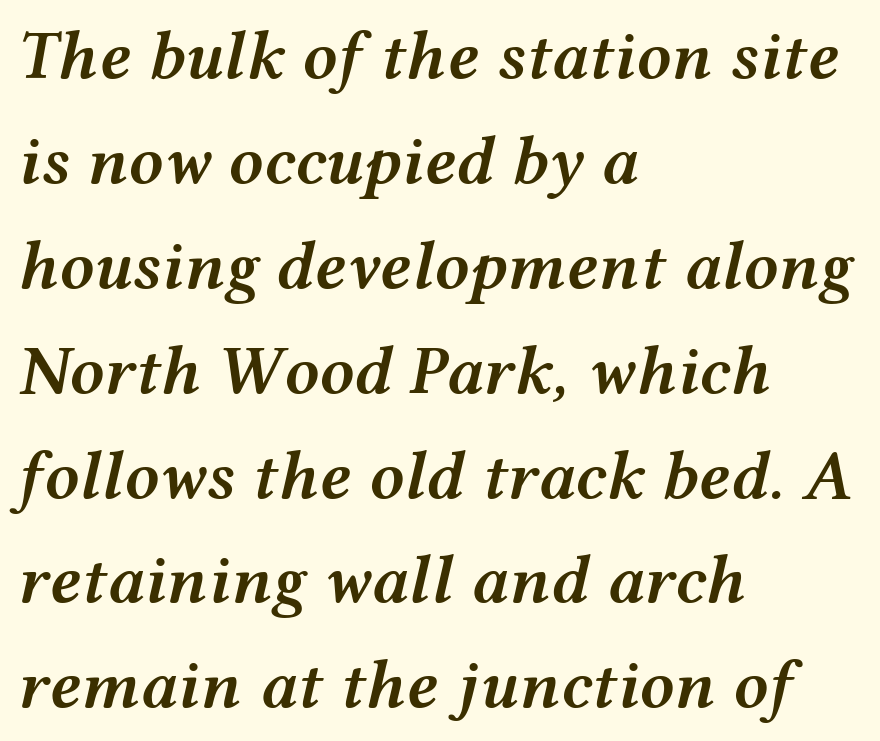
Here the designer chose a conventional face with non-uniform glyph widths. Quick note: interline space is typical. Posture: slanted. Students, this is semibold: more ink than regular, less than bold. What stands out about the letter spacing? Nothing — it is the standard amount.
